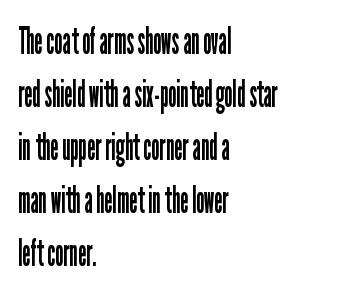
The image shows 37 px regular-weight, condensed sans-serif type, upright; set left-aligned, normal line spacing (1.43x), normal letter spacing, not underlined; low stroke contrast and a medium x-height.
